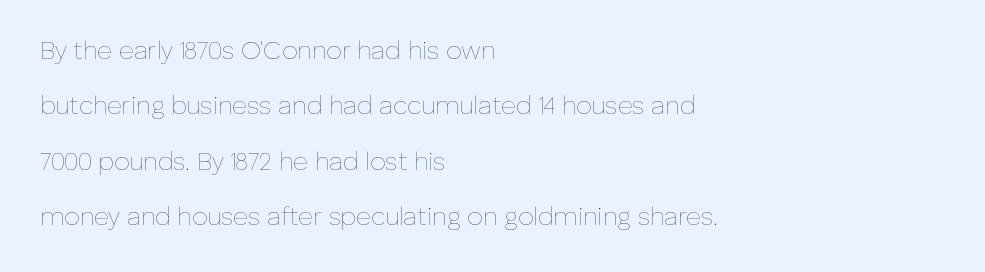
{"italic": "no", "bold": "no", "underline": "no", "align": "left", "line_spacing": "loose", "line_spacing_ratio": 2.22, "letter_spacing": "normal", "letter_spacing_em": 0.0, "glyph_px": 25}
